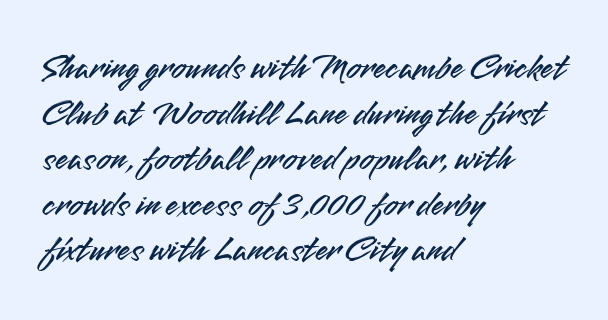
Q: Is the text italic (slanted)? A: Yes.
Q: Is the typeface a serif or a sans-serif typeface? A: Sans-serif.
Q: Is the text underlined? A: No.
Q: How is the paragraph aligned? A: Left-aligned.
Q: Is the spacing between letters normal or unusually wide? A: Normal.
Q: Width (condensed, normal, or wide)? A: Normal.
Q: Stroke contrast? A: Medium.
Q: x-height? A: Small.
Q: Monospaced? A: No.
